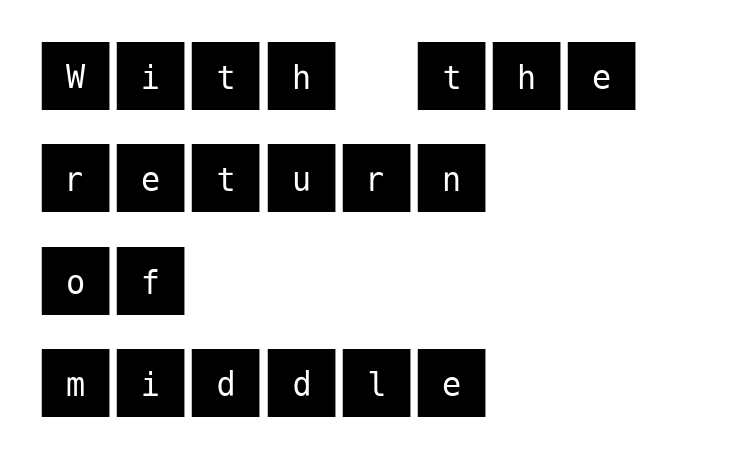
Q: Is the text italic (slanted)? A: No, it is upright.
Q: Is the typeface a serif or a sans-serif typeface? A: Sans-serif.
Q: Is the text underlined? A: No.
Q: How is the paragraph aligned? A: Left-aligned.
Q: Is the spacing between letters normal or unusually wide? A: Normal.
Q: Is the spacing between lines tight, normal or loose? A: Normal.
Q: Width (condensed, normal, or wide)? A: Normal.
Q: Stroke contrast? A: Medium.
Q: x-height? A: Large.
